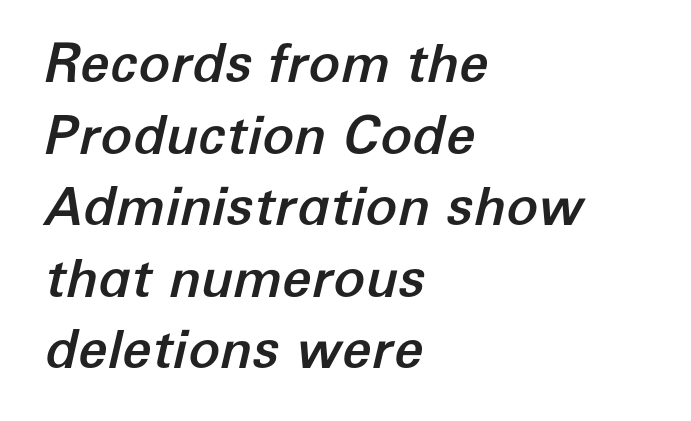
Just letters on the line, the space beneath them empty. The rag falls on the right side of this text block. Rendered with sloped, italic letterforms. A typesetter would call this leading conventional body-copy spacing. Here the glyphs are tracked normally, forming tight word shapes. This sample has the flowing, uneven cadence of proportional lettering.
